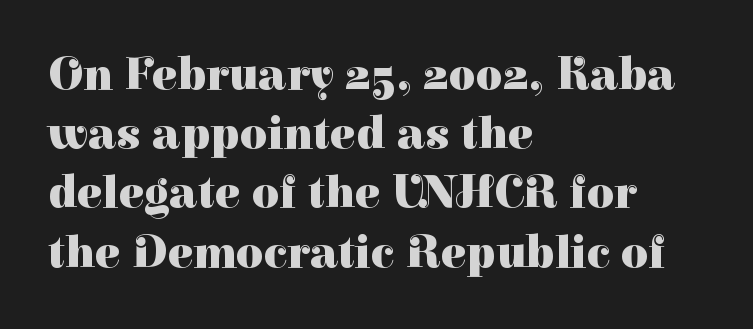
{"serif": "yes", "italic": "no", "bold": "yes", "weight": "heavy", "width": "normal", "stroke_contrast": "high", "x_height": "medium", "monospaced": "no", "underline": "no", "align": "left", "line_spacing": "normal", "line_spacing_ratio": 1.26, "letter_spacing": "normal", "letter_spacing_em": 0.0, "glyph_px": 47}
